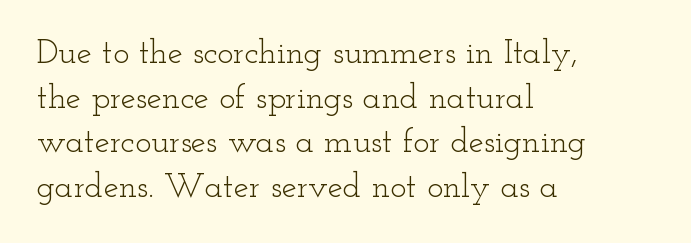
Look at the tracking — it's just the regular setting, nothing added. Think of a printed novel: that variable character pitch is what you see here. Descenders hang freely into open space. Compared with typical paragraphs, the rows here are spaced about the same. The typesetter chose a ragged-right arrangement here. On a weight scale, this lands at 450 or below.
